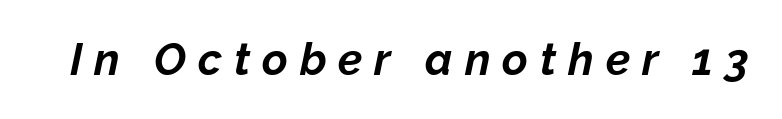
Q: Is the text bold? A: Yes.
Q: Is the text italic (slanted)? A: Yes, it leans right by about 12 degrees.
Q: Is the text underlined? A: No.
Q: Is the spacing between letters normal or unusually wide? A: Unusually wide.
Q: Width (condensed, normal, or wide)? A: Normal.
Q: Stroke contrast? A: Low.
Q: x-height? A: Medium.
Q: Monospaced? A: No.
